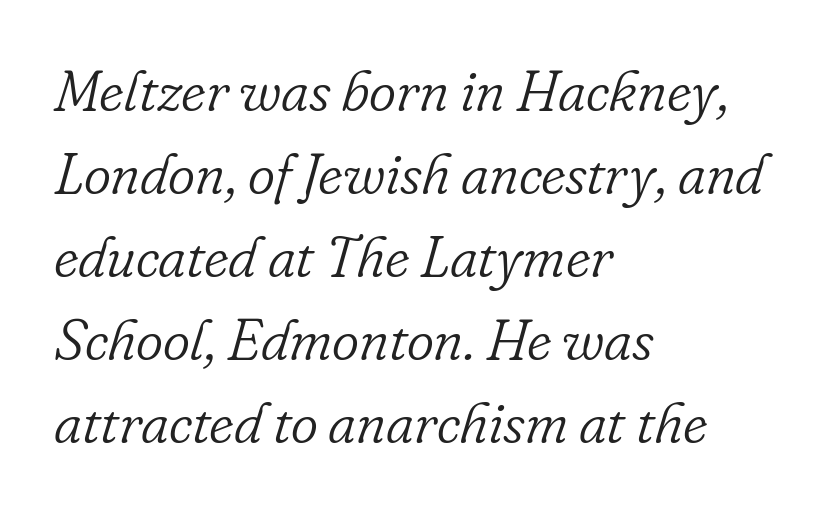
Q: Is the text bold? A: No.
Q: Is the text italic (slanted)? A: Yes, it leans right by about 16 degrees.
Q: Is the typeface a serif or a sans-serif typeface? A: Serif.
Q: Is the text underlined? A: No.
Q: How is the paragraph aligned? A: Left-aligned.
Q: Is the spacing between letters normal or unusually wide? A: Normal.
Q: Is the spacing between lines tight, normal or loose? A: Normal.
Q: Width (condensed, normal, or wide)? A: Normal.
Q: Stroke contrast? A: Low.
Q: x-height? A: Small.
Q: Monospaced? A: No.
